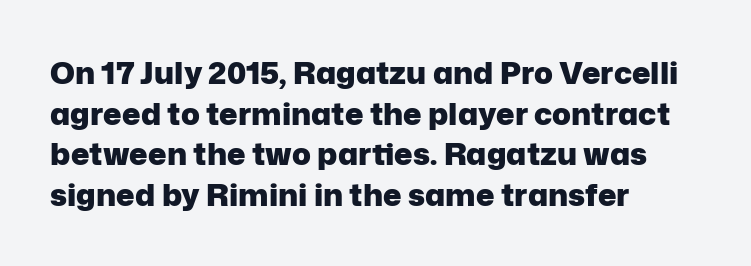
Q: Is the text bold? A: Yes.
Q: Is the text italic (slanted)? A: No, it is upright.
Q: Is the typeface a serif or a sans-serif typeface? A: Sans-serif.
Q: Is the text underlined? A: No.
Q: How is the paragraph aligned? A: Left-aligned.
Q: Is the spacing between letters normal or unusually wide? A: Normal.
Q: Is the spacing between lines tight, normal or loose? A: Normal.
Q: Width (condensed, normal, or wide)? A: Normal.
Q: Stroke contrast? A: Low.
Q: x-height? A: Medium.
Q: Monospaced? A: No.
